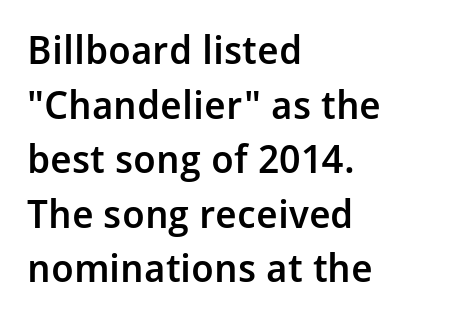
The image shows 39 px semibold sans-serif type, upright; set left-aligned, normal line spacing (1.4x), normal letter spacing, not underlined; low stroke contrast and a medium x-height.
